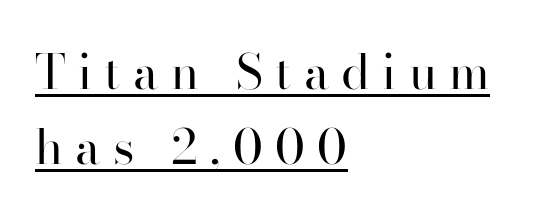
A normal amount of white space separates one row of letters from the next. The typography opts for an upright posture over an oblique one. Words appear elongated and porous because spacing is wide. Regarding serifs, this sample has them.
